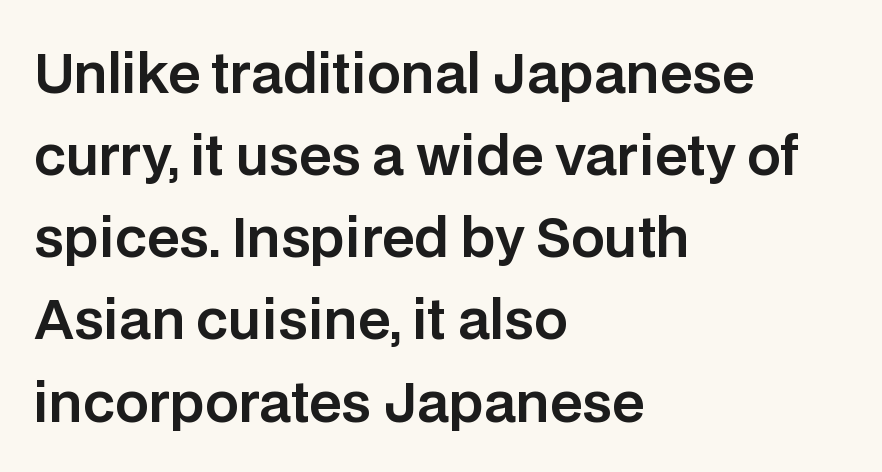
The image shows 53 px sans-serif type, upright; set left-aligned, normal line spacing (1.55x), normal letter spacing, not underlined; low stroke contrast and a large x-height.
